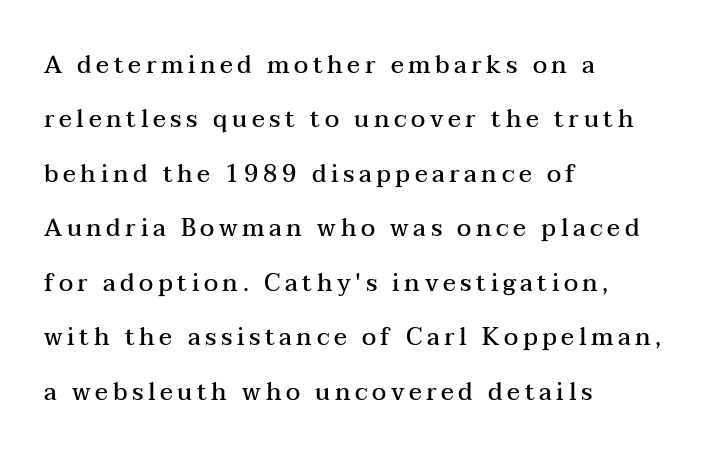
Q: Is the text bold? A: Semi-bold.
Q: Is the text italic (slanted)? A: No, it is upright.
Q: Is the text underlined? A: No.
Q: How is the paragraph aligned? A: Left-aligned.
Q: Is the spacing between lines tight, normal or loose? A: Loose.
